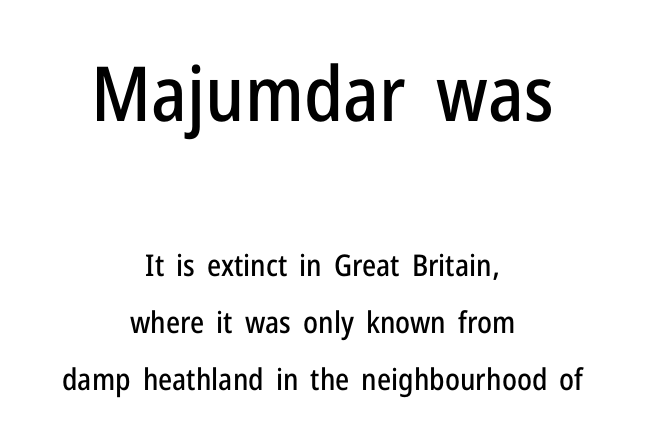
Q: Is the text italic (slanted)? A: No, it is upright.
Q: Is the typeface a serif or a sans-serif typeface? A: Sans-serif.
Q: Is the text underlined? A: No.
Q: How is the paragraph aligned? A: Centered.
Q: Is the spacing between letters normal or unusually wide? A: Normal.
Q: Which block of text is set in a larger size, the first (top) or the second (bottom)? A: The first (top) one.
Q: Width (condensed, normal, or wide)? A: Condensed.
Q: Stroke contrast? A: Low.
Q: x-height? A: Medium.
Q: Monospaced? A: No.
